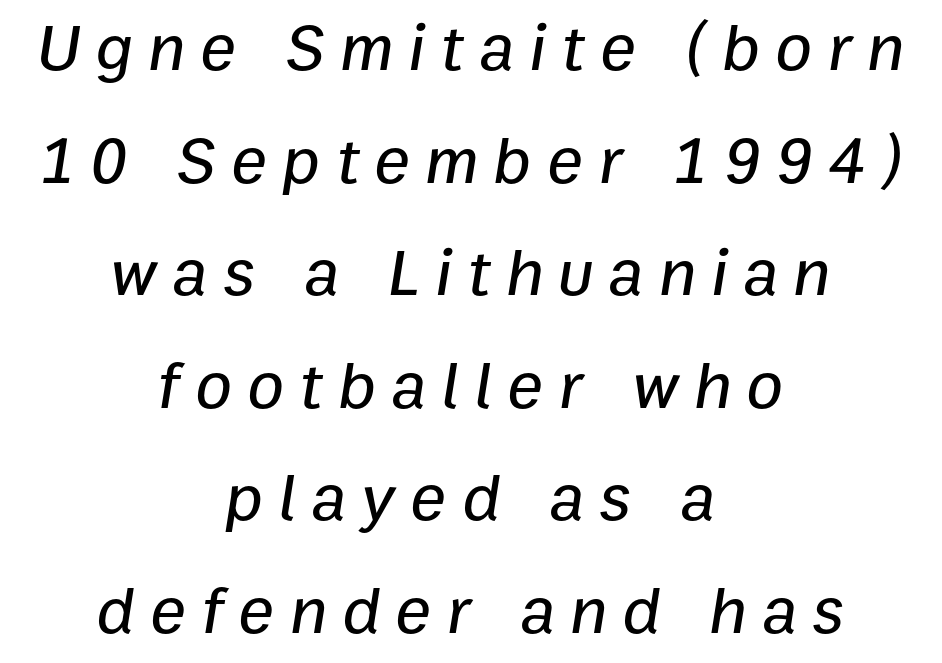
Does the lettering tilt? It does — this is italic. Character widths vary here, with narrow letters taking less room than wide ones. Underlining? Definitely not there. These lines have a slow, spaced-out rhythm from letter to letter. In terms of leading, this rendering sits right in the middle. The paragraph shown floats in the horizontal middle.
